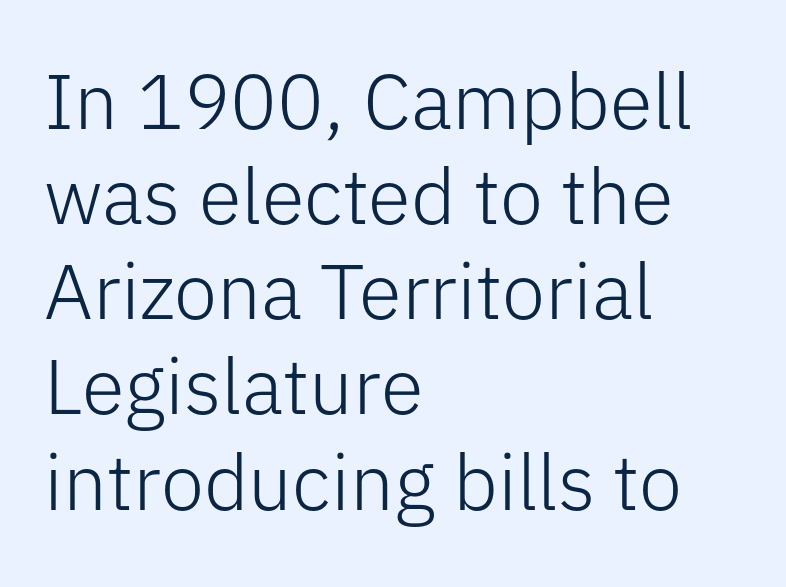
{"serif": "no", "italic": "no", "bold": "no", "weight": "light", "width": "normal", "stroke_contrast": "low", "x_height": "medium", "monospaced": "no", "underline": "no", "align": "left", "line_spacing_ratio": 1.22, "letter_spacing": "normal", "letter_spacing_em": 0.0, "glyph_px": 78}
